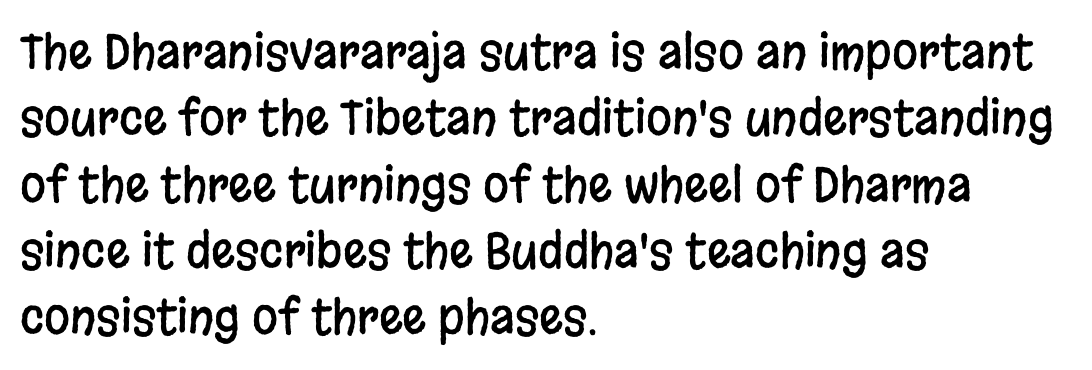
If you measured baseline to baseline, you'd find a middling distance. Where is the straight margin? On the left. These lines are composed in type without serifs. Bare-footed words on every line. The rendering uses natural spacing where letterforms have individual widths. Look at the tracking — it's just the regular setting, nothing added.
